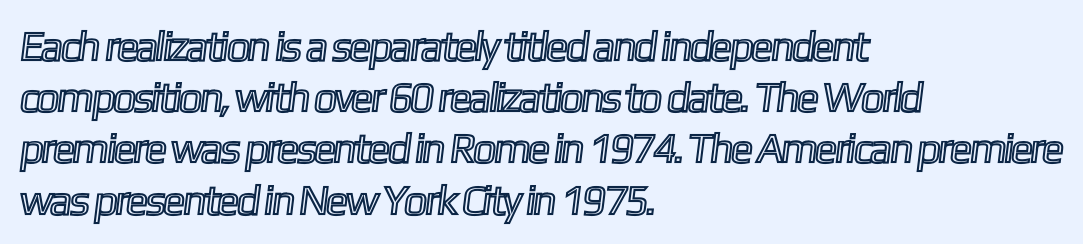
The image shows 42 px condensed type; set left-aligned, line spacing 1.22x, normal letter spacing, not underlined; a medium x-height.
